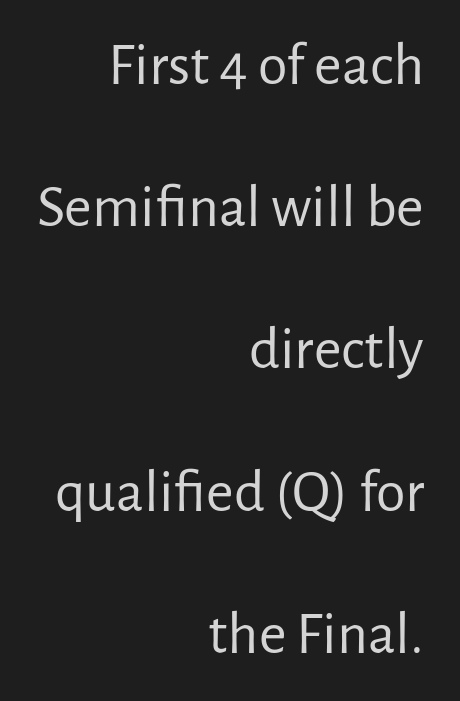
The image shows 60 px regular-weight sans-serif type, upright; set right-aligned, loose line spacing (2.37x), normal letter spacing, not underlined; low stroke contrast and a medium x-height.
